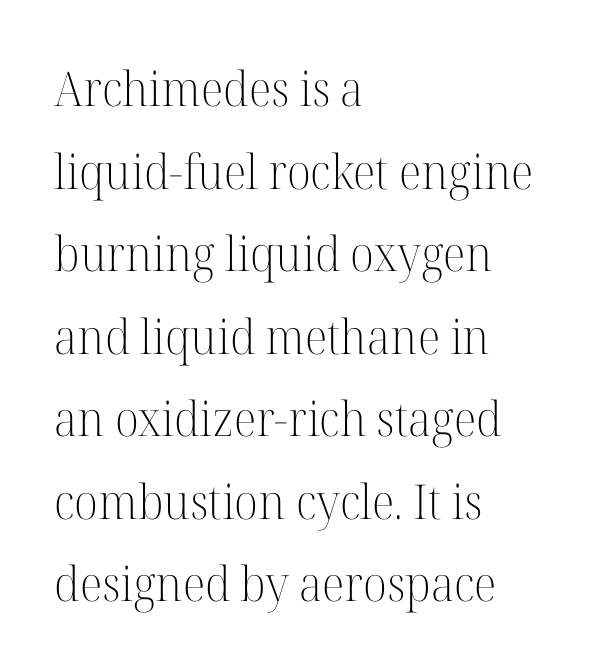
The rendering keeps characters at their native spacing. No word sits above an underline. The face used here is seriffed, in the tradition of book romans. Horizontal alignment here is leftward, the default for most running prose. Unbolded letterforms with no extra heft. Upright lettering throughout.
